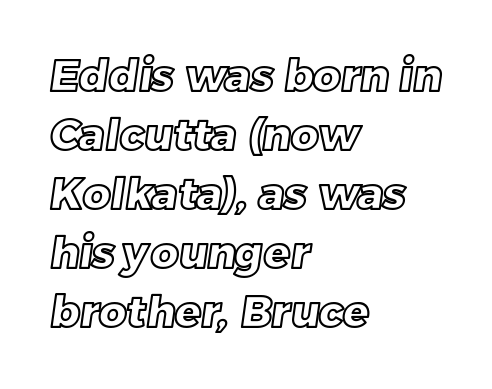
Q: Is the text underlined? A: No.
Q: How is the paragraph aligned? A: Left-aligned.
Q: Is the spacing between letters normal or unusually wide? A: Normal.
Q: Is the spacing between lines tight, normal or loose? A: Normal.
Q: Width (condensed, normal, or wide)? A: Normal.
Q: x-height? A: Large.
Q: Monospaced? A: No.
